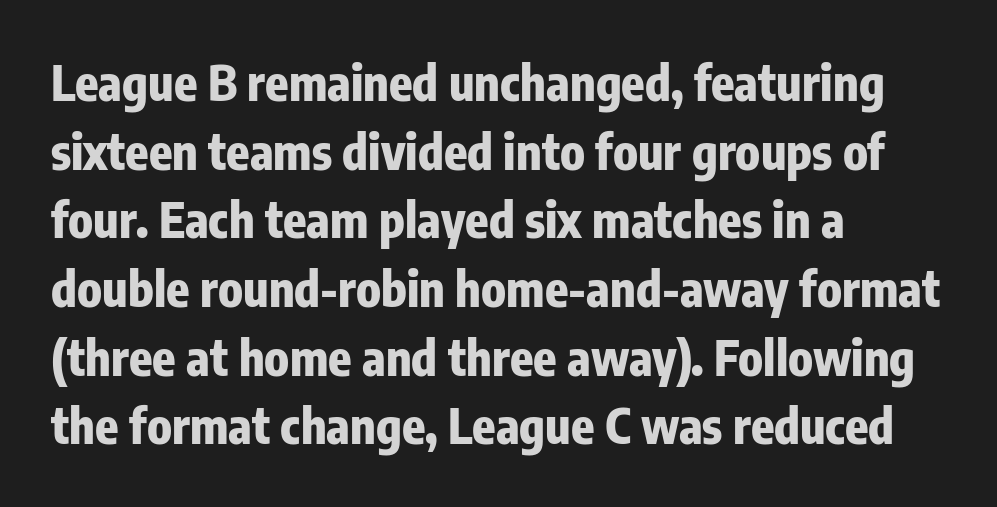
{"serif": "no", "italic": "no", "bold": "yes", "weight": "heavy", "width": "condensed", "stroke_contrast": "low", "x_height": "medium", "monospaced": "no", "underline": "no", "align": "left", "line_spacing": "normal", "line_spacing_ratio": 1.43, "letter_spacing": "normal", "letter_spacing_em": 0.0, "glyph_px": 48}
